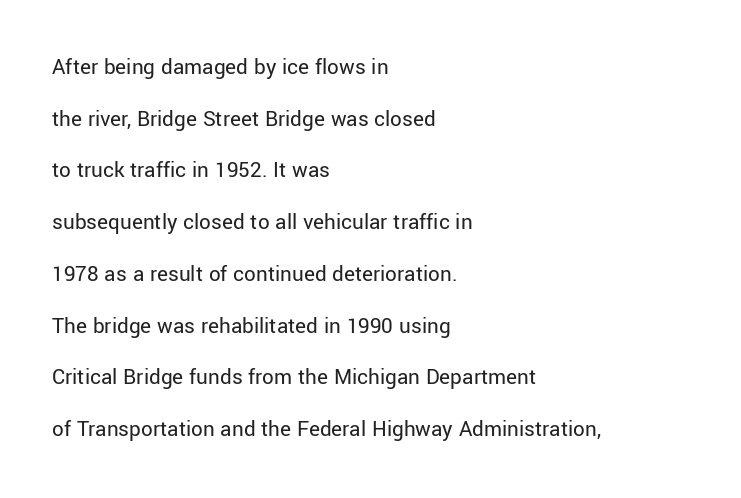
Interline gaps are noticeably wide in this sample. Plain, unruled lines of type. The paragraph shown leans on its left margin. The cut favours lightness, reaching ordinary text weight at its darkest. You can tell it's not italic because the verticals are truly vertical. Is the letter spacing exaggerated? No — it looks like the ordinary default.
